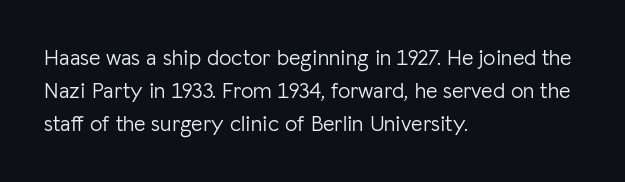
Descender tails drop into unmarked territory. Vertically, the passage feels balanced, rows spaced as you'd expect. The typesetter chose a ragged-right arrangement here. The typography opts for an upright posture over an oblique one. The rendering keeps characters at their native spacing. Stroke mass is kept to a normal reading level or below.
